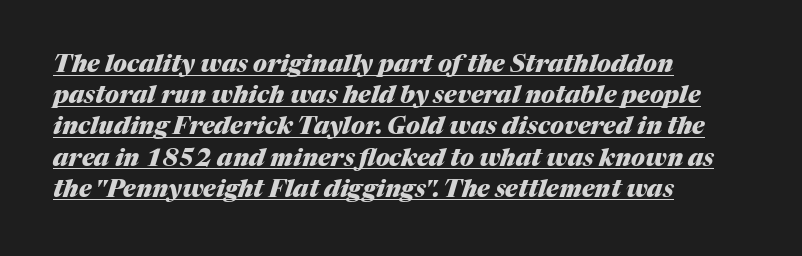
The line-height multiplier appears to be the usual default. Thick stems and heavy bowls — unmistakably bold. A typesetter would call this zero additional tracking. This sample carries an underscore along the baseline area.
